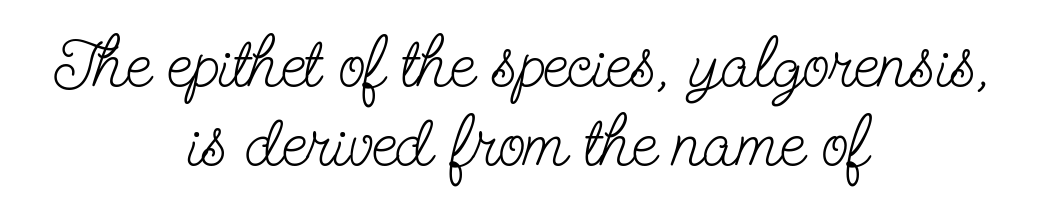
{"serif": "yes", "bold": "no", "weight": "light", "width": "condensed", "stroke_contrast": "low", "x_height": "small", "monospaced": "no", "underline": "no", "align": "center", "line_spacing": "tight", "line_spacing_ratio": 1.11, "letter_spacing": "normal", "letter_spacing_em": 0.0, "glyph_px": 71}
